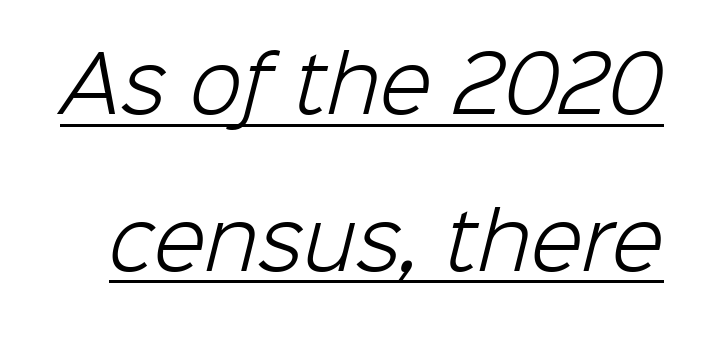
Q: Is the text bold? A: No.
Q: Is the typeface a serif or a sans-serif typeface? A: Sans-serif.
Q: Is the text underlined? A: Yes.
Q: Is the spacing between letters normal or unusually wide? A: Normal.
Q: Is the spacing between lines tight, normal or loose? A: Loose.
Q: Width (condensed, normal, or wide)? A: Normal.
Q: Stroke contrast? A: Low.
Q: x-height? A: Medium.
Q: Monospaced? A: No.
